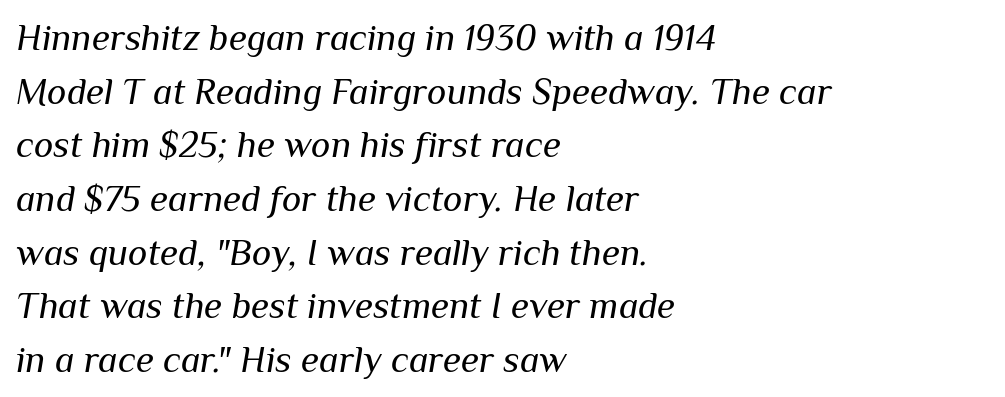
The image shows 37 px regular-weight type, italic (leaning right); set left-aligned, normal line spacing (1.45x), normal letter spacing, not underlined; medium stroke contrast and a medium x-height.
